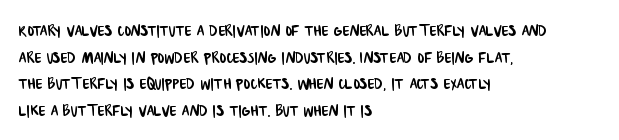
Q: Is the text underlined? A: No.
Q: How is the paragraph aligned? A: Left-aligned.
Q: Is the spacing between letters normal or unusually wide? A: Normal.
Q: Is the spacing between lines tight, normal or loose? A: Normal.
